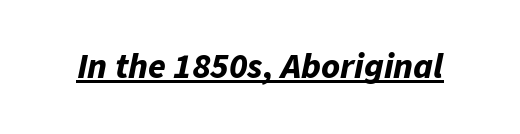
Q: Is the text bold? A: Yes.
Q: Is the text italic (slanted)? A: Yes, it leans right by about 11 degrees.
Q: Is the text underlined? A: Yes.
Q: Is the spacing between letters normal or unusually wide? A: Normal.
Q: Width (condensed, normal, or wide)? A: Normal.
Q: Stroke contrast? A: Low.
Q: x-height? A: Medium.
Q: Monospaced? A: No.
